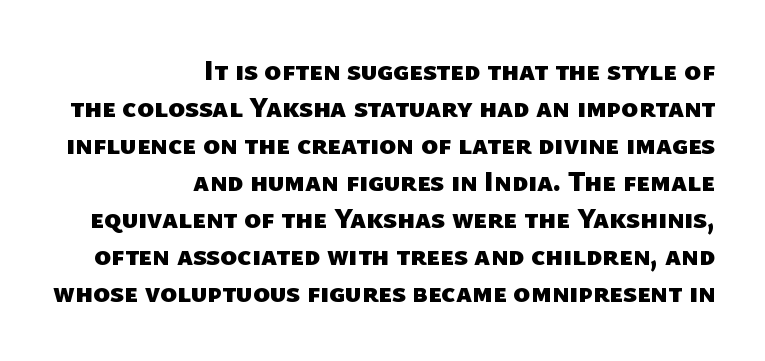
Q: Is the text bold? A: Yes.
Q: Is the typeface a serif or a sans-serif typeface? A: Sans-serif.
Q: Is the text underlined? A: No.
Q: How is the paragraph aligned? A: Right-aligned.
Q: Is the spacing between letters normal or unusually wide? A: Normal.
Q: Is the spacing between lines tight, normal or loose? A: Normal.
Q: Width (condensed, normal, or wide)? A: Normal.
Q: Stroke contrast? A: Low.
Q: x-height? A: Medium.
Q: Monospaced? A: No.
